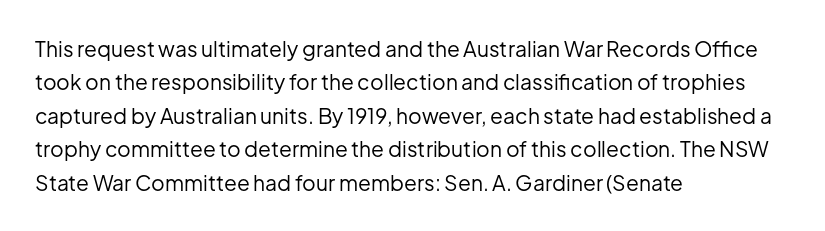
{"italic": "no", "bold": "no", "underline": "no", "align": "left", "line_spacing": "normal", "line_spacing_ratio": 1.59, "letter_spacing": "normal", "letter_spacing_em": 0.0, "glyph_px": 21}
